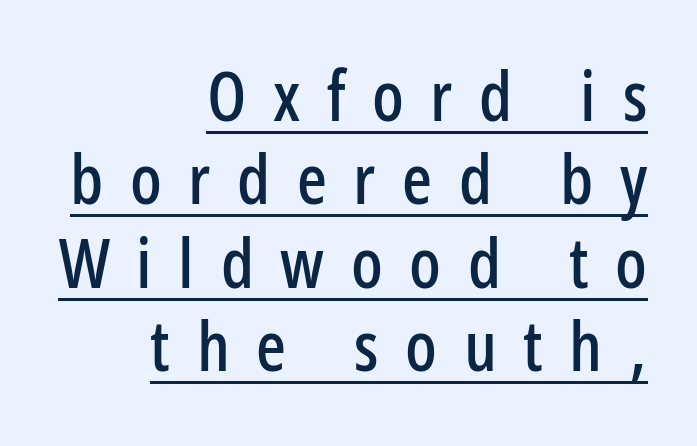
{"serif": "no", "italic": "no", "width": "condensed", "stroke_contrast": "low", "x_height": "medium", "monospaced": "no", "underline": "yes", "align": "right", "line_spacing_ratio": 1.19, "letter_spacing": "wide", "letter_spacing_em": 0.38, "glyph_px": 70}
